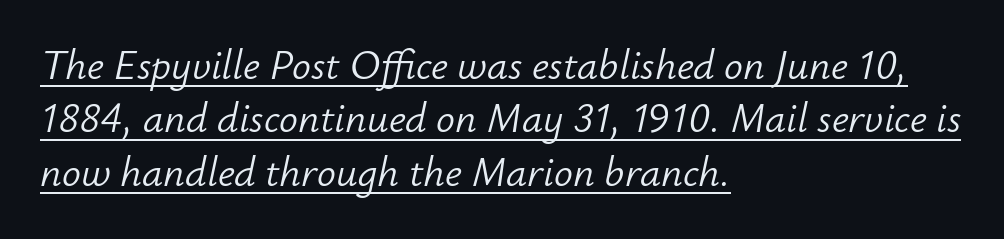
The rows are spaced the way most documents space them. Is there an underline? Yes — a line sits under the letters. The face used here is proportionally spaced, like ordinary book or web type. Italic? Definitely — the glyphs are oblique.
